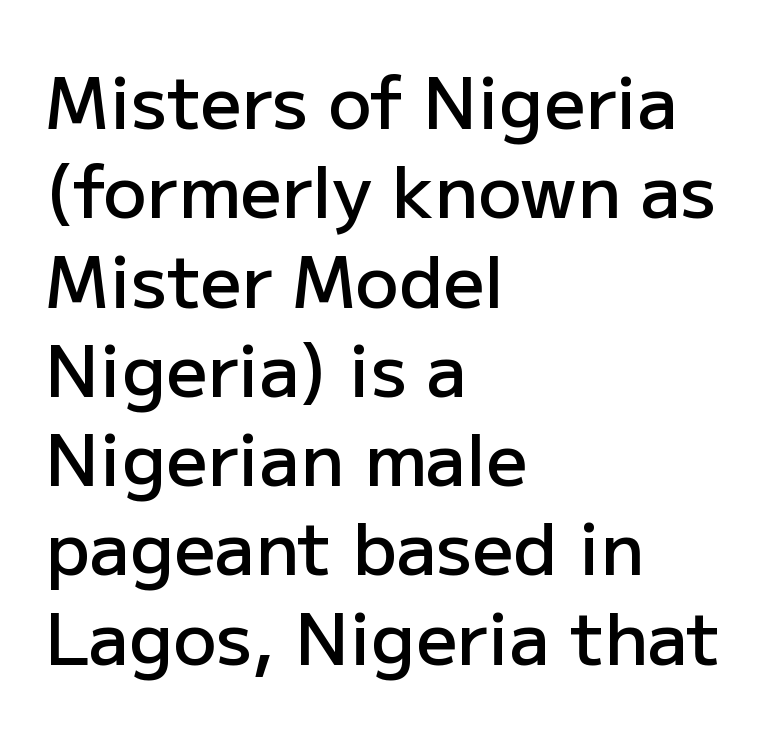
Q: Is the text bold? A: Semi-bold.
Q: Is the text italic (slanted)? A: No, it is upright.
Q: Is the typeface a serif or a sans-serif typeface? A: Sans-serif.
Q: Is the text underlined? A: No.
Q: How is the paragraph aligned? A: Left-aligned.
Q: Is the spacing between letters normal or unusually wide? A: Normal.
Q: Width (condensed, normal, or wide)? A: Normal.
Q: Stroke contrast? A: Low.
Q: x-height? A: Medium.
Q: Monospaced? A: No.
